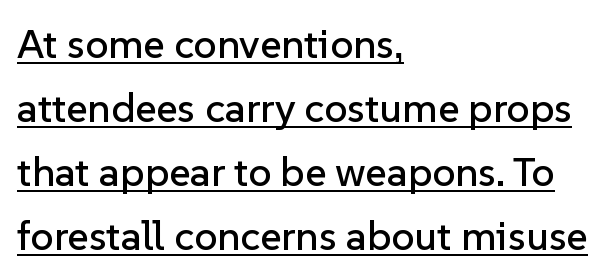
Q: Is the text italic (slanted)? A: No, it is upright.
Q: Is the typeface a serif or a sans-serif typeface? A: Sans-serif.
Q: Is the text underlined? A: Yes.
Q: How is the paragraph aligned? A: Left-aligned.
Q: Is the spacing between letters normal or unusually wide? A: Normal.
Q: Is the spacing between lines tight, normal or loose? A: Normal.
Q: Width (condensed, normal, or wide)? A: Normal.
Q: Stroke contrast? A: Low.
Q: x-height? A: Medium.
Q: Monospaced? A: No.
